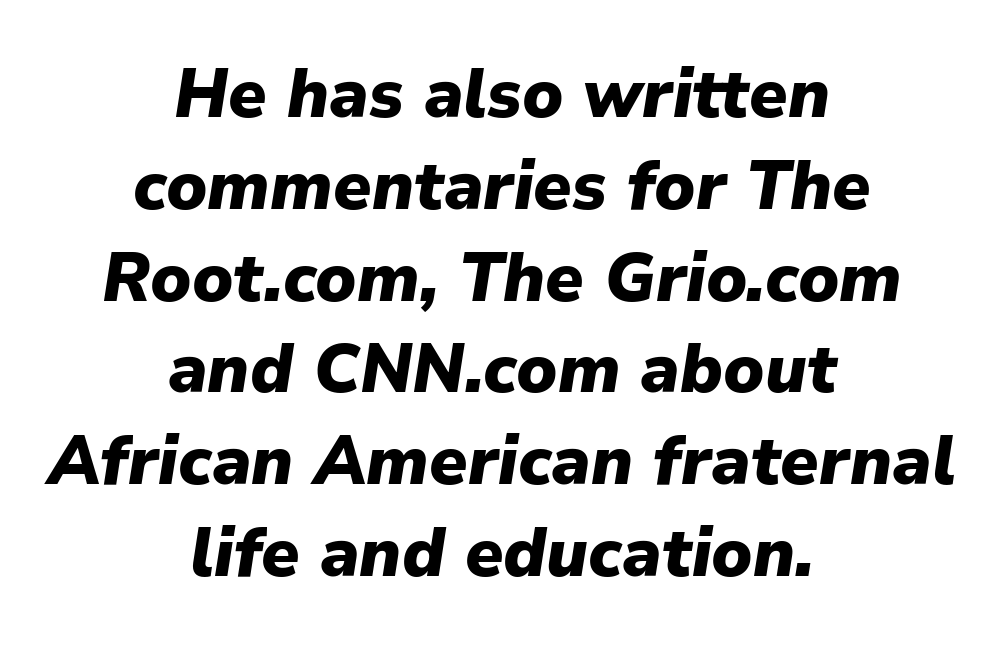
{"italic": "yes", "lean": "right", "slant_degrees": 9, "bold": "yes", "weight": "heavy", "width": "normal", "stroke_contrast": "low", "x_height": "medium", "monospaced": "no", "underline": "no", "align": "center", "line_spacing": "normal", "line_spacing_ratio": 1.35, "letter_spacing": "normal", "letter_spacing_em": 0.0, "glyph_px": 68}
